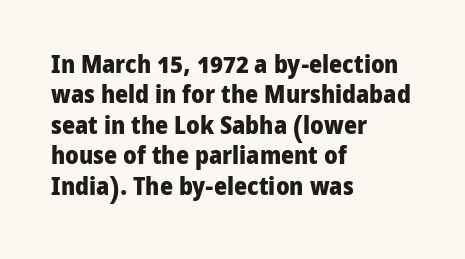
The image shows 25 px bold type, upright; set left-aligned, line spacing 1.22x, normal letter spacing, not underlined.
